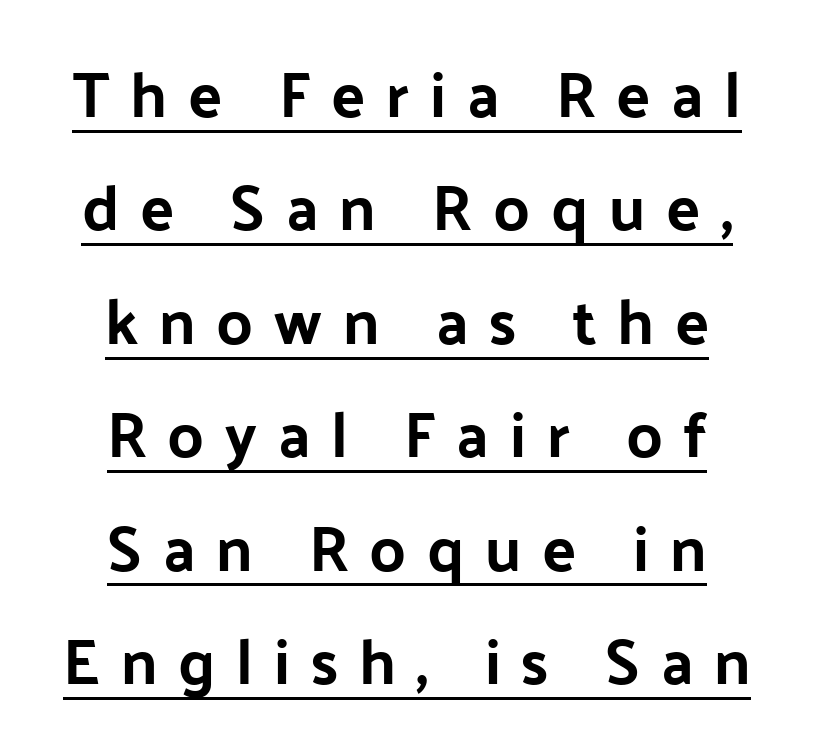
{"serif": "no", "italic": "no", "bold": "yes", "weight": "bold", "width": "normal", "stroke_contrast": "low", "x_height": "medium", "monospaced": "no", "underline": "yes", "align": "center", "line_spacing_ratio": 1.8, "letter_spacing": "wide", "letter_spacing_em": 0.33, "glyph_px": 63}
